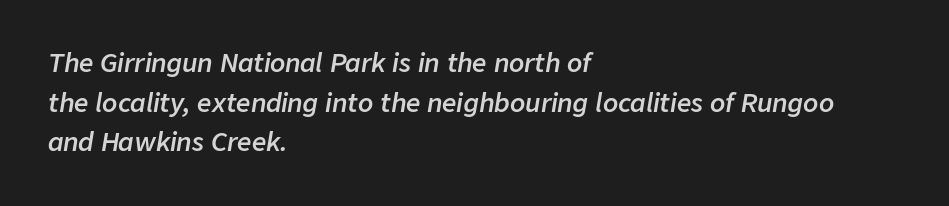
The image shows 25 px text type, italic (leaning right); set left-aligned, normal line spacing (1.59x), normal letter spacing, not underlined.
